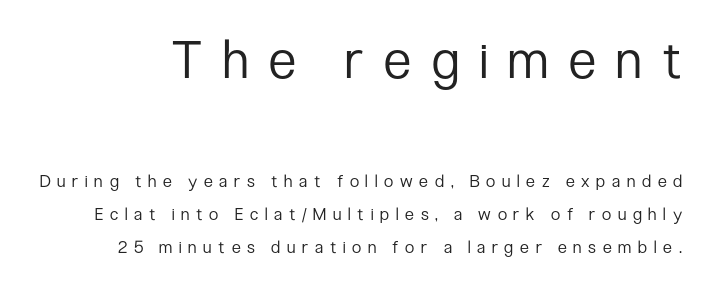
Q: Is the text bold? A: No.
Q: Is the text italic (slanted)? A: No, it is upright.
Q: Is the typeface a serif or a sans-serif typeface? A: Sans-serif.
Q: Is the text underlined? A: No.
Q: Is the spacing between letters normal or unusually wide? A: Unusually wide.
Q: Is the spacing between lines tight, normal or loose? A: Loose.
Q: Which block of text is set in a larger size, the first (top) or the second (bottom)? A: The first (top) one.
Q: Width (condensed, normal, or wide)? A: Condensed.
Q: Stroke contrast? A: Low.
Q: x-height? A: Medium.
Q: Monospaced? A: No.
